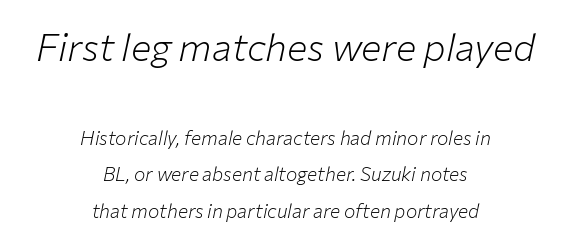
Q: Is the text bold? A: No.
Q: Is the text italic (slanted)? A: Yes, it leans right by about 12 degrees.
Q: Is the text underlined? A: No.
Q: How is the paragraph aligned? A: Centered.
Q: Is the spacing between letters normal or unusually wide? A: Normal.
Q: Is the spacing between lines tight, normal or loose? A: Loose.
Q: Which block of text is set in a larger size, the first (top) or the second (bottom)? A: The first (top) one.
Q: Width (condensed, normal, or wide)? A: Normal.
Q: Stroke contrast? A: Low.
Q: x-height? A: Medium.
Q: Monospaced? A: No.
